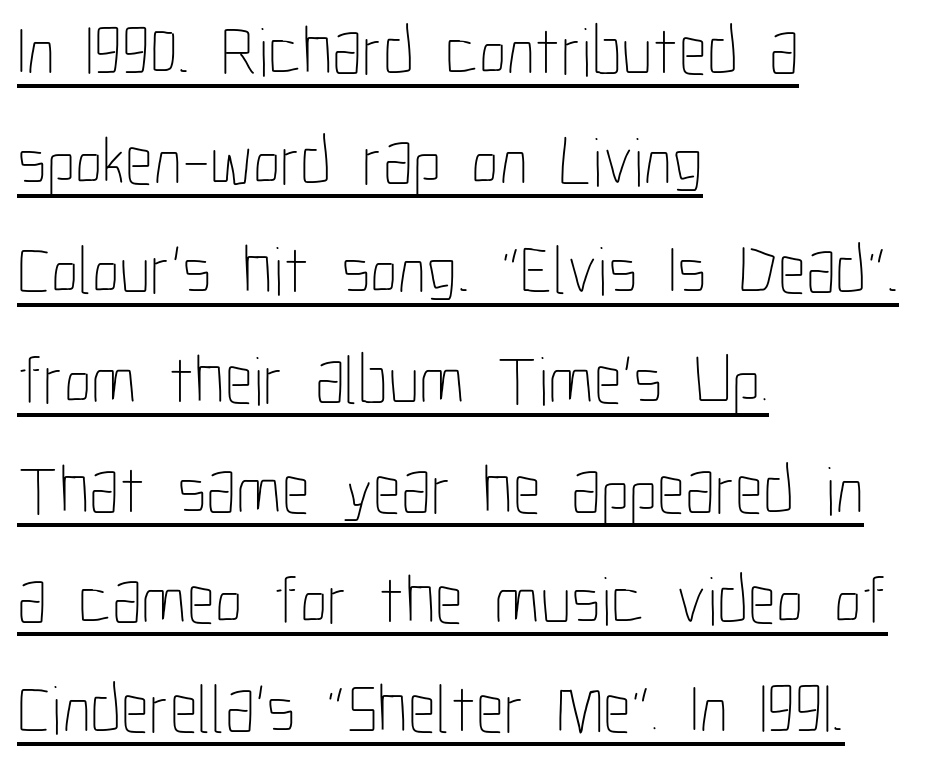
Q: Is the text bold? A: No.
Q: Is the text italic (slanted)? A: No, it is upright.
Q: Is the text underlined? A: Yes.
Q: How is the paragraph aligned? A: Left-aligned.
Q: Is the spacing between letters normal or unusually wide? A: Normal.
Q: Is the spacing between lines tight, normal or loose? A: Normal.
Q: Width (condensed, normal, or wide)? A: Condensed.
Q: Stroke contrast? A: Low.
Q: x-height? A: Medium.
Q: Monospaced? A: No.
